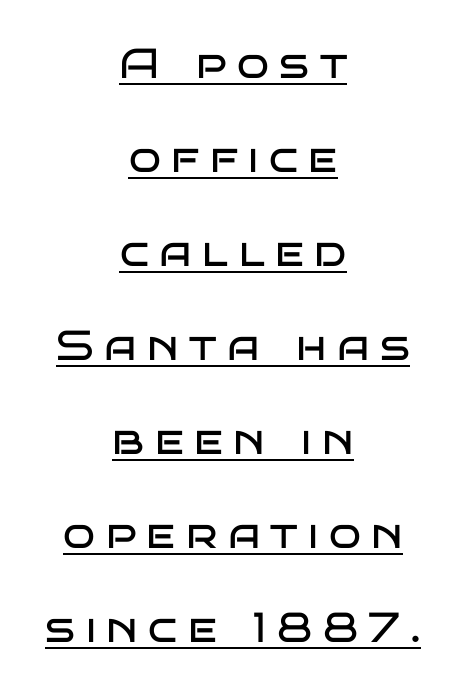
Serif or sans? Sans — the stroke terminals are bare. The passage shown has open, widely tracked lettering throughout. Think of a printed novel: that variable character pitch is what you see here. The strokes carry an ordinary text weight at most. What decoration does the sample have? An underline.
